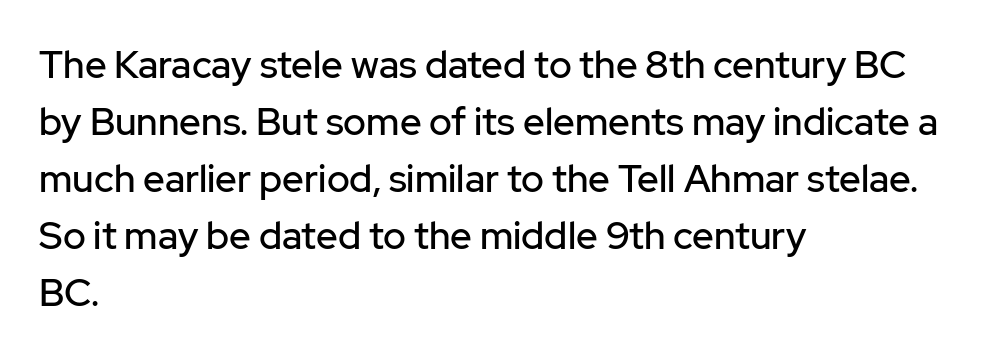
Q: Is the text italic (slanted)? A: No, it is upright.
Q: Is the typeface a serif or a sans-serif typeface? A: Sans-serif.
Q: Is the text underlined? A: No.
Q: How is the paragraph aligned? A: Left-aligned.
Q: Is the spacing between letters normal or unusually wide? A: Normal.
Q: Is the spacing between lines tight, normal or loose? A: Normal.
Q: Width (condensed, normal, or wide)? A: Normal.
Q: Stroke contrast? A: Low.
Q: x-height? A: Medium.
Q: Monospaced? A: No.
